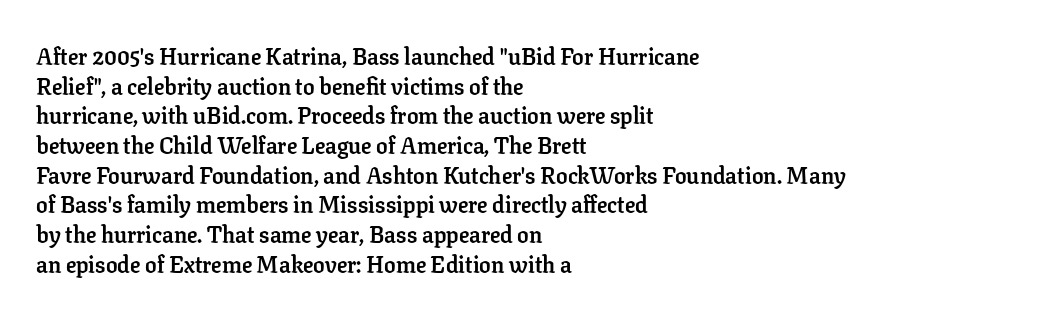
{"italic": "no", "bold": "yes", "underline": "no", "align": "left", "line_spacing": "normal", "line_spacing_ratio": 1.29, "letter_spacing": "normal", "letter_spacing_em": 0.0, "glyph_px": 23}
